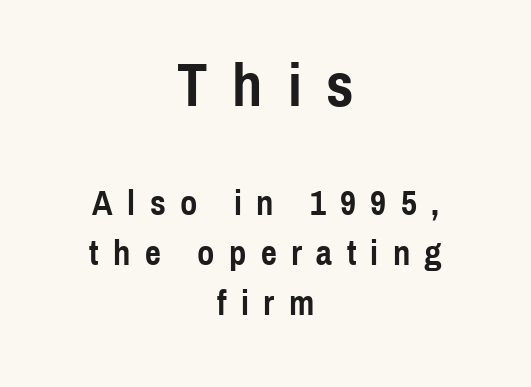
The horizontal fit of the characters is loose and conspicuously gappy. The characters display no serif detailing; their extremities are plain. Only glyphs here, with clear space below each row. Between these two stacked blocks, the higher one wins on size.
